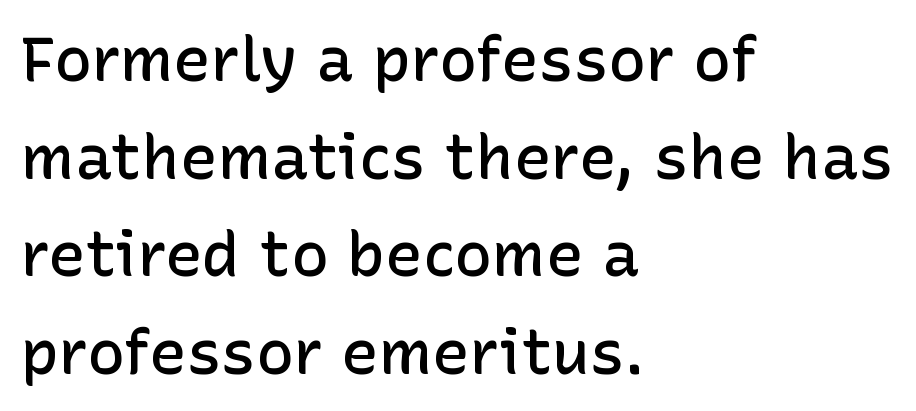
Its strokes are somewhat broadened, the hallmark of semibold type. The zone under the glyphs is completely vacant. No feet cap the strokes, marking this as sans-serif type. Does the leading feel generous? No, just average.
